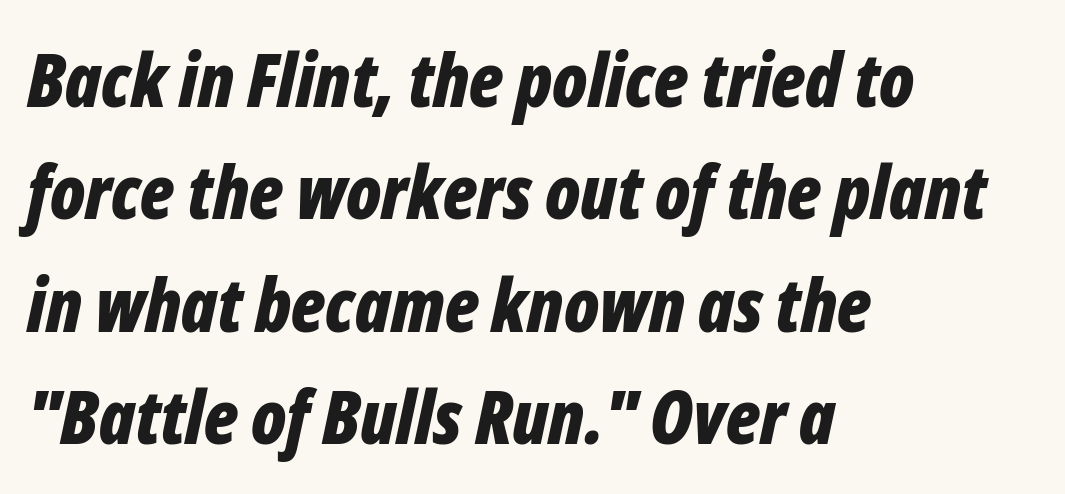
Q: Is the text bold? A: Yes.
Q: Is the text italic (slanted)? A: Yes, it leans right by about 12 degrees.
Q: Is the text underlined? A: No.
Q: How is the paragraph aligned? A: Left-aligned.
Q: Is the spacing between letters normal or unusually wide? A: Normal.
Q: Is the spacing between lines tight, normal or loose? A: Normal.
Q: Width (condensed, normal, or wide)? A: Condensed.
Q: Stroke contrast? A: Low.
Q: x-height? A: Medium.
Q: Monospaced? A: No.
